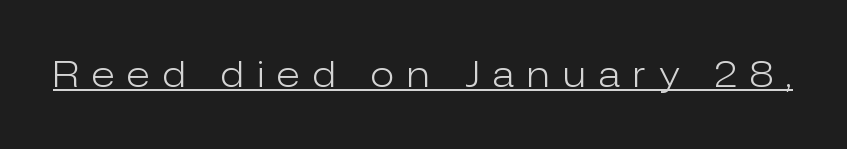
The image shows 35 px light sans-serif type, upright; set unusually wide letter spacing (+0.38 em), underlined; low stroke contrast and a medium x-height.
